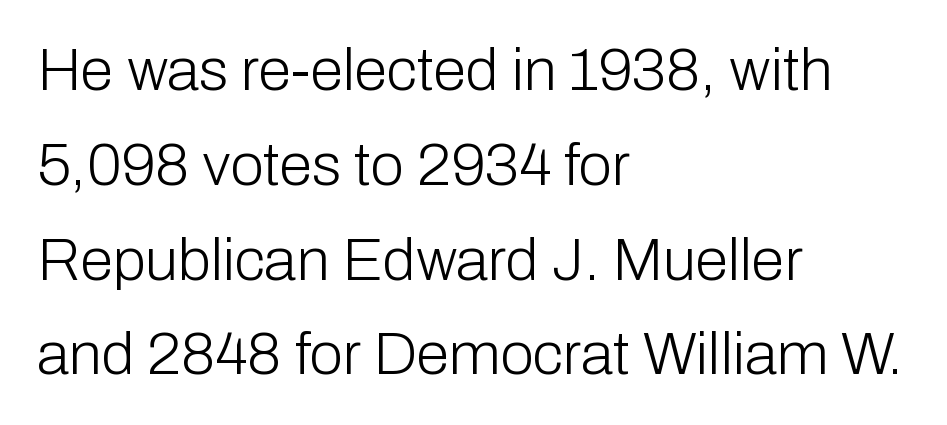
{"serif": "no", "italic": "no", "bold": "no", "weight": "light", "width": "normal", "stroke_contrast": "low", "x_height": "medium", "monospaced": "no", "underline": "no", "align": "left", "line_spacing": "normal", "line_spacing_ratio": 1.58, "letter_spacing": "normal", "letter_spacing_em": 0.0, "glyph_px": 60}
